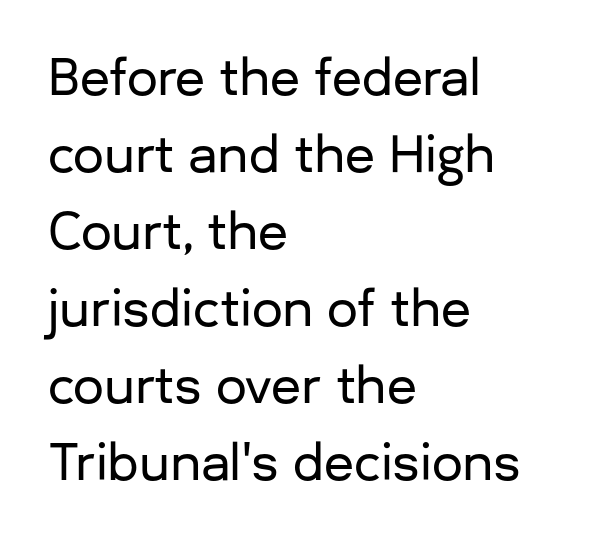
Q: Is the text italic (slanted)? A: No, it is upright.
Q: Is the typeface a serif or a sans-serif typeface? A: Sans-serif.
Q: Is the text underlined? A: No.
Q: How is the paragraph aligned? A: Left-aligned.
Q: Is the spacing between letters normal or unusually wide? A: Normal.
Q: Is the spacing between lines tight, normal or loose? A: Normal.
Q: Width (condensed, normal, or wide)? A: Normal.
Q: Stroke contrast? A: Low.
Q: x-height? A: Medium.
Q: Monospaced? A: No.
